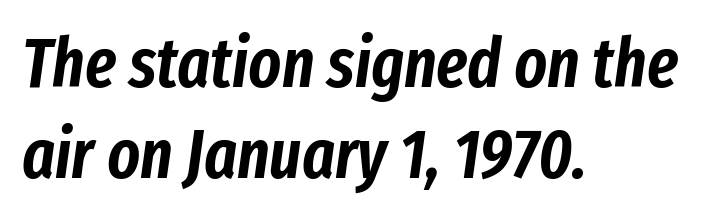
The whole block is typeset with a tilt. Think of a printed novel: that variable character pitch is what you see here. This sample uses plain, unmodified letter spacing. Alignment: flush left. A clean baseline with only descenders dipping below it. Summary of vertical rhythm: regular, with standard interline spacing.
